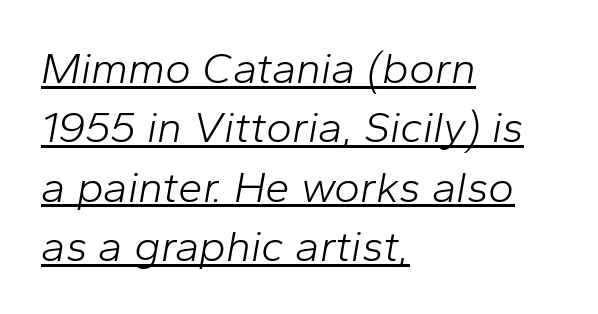
The image shows 44 px light type, italic (leaning right); set left-aligned, normal line spacing (1.35x), normal letter spacing, underlined; low stroke contrast and a medium x-height.
